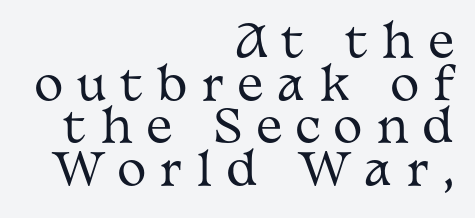
The image shows 44 px regular-weight, wide serif type, upright; set right-aligned, tight line spacing (0.97x), unusually wide letter spacing (+0.32 em), not underlined; medium stroke contrast and a medium x-height.
